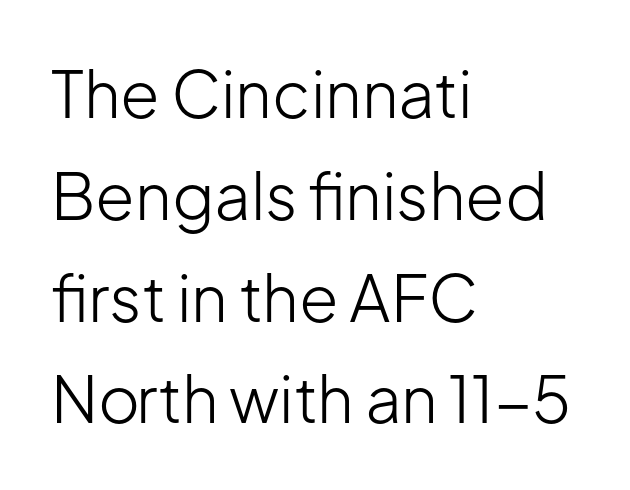
The image shows 64 px light sans-serif type, upright; set left-aligned, normal line spacing (1.59x), normal letter spacing, not underlined; low stroke contrast and a medium x-height.
